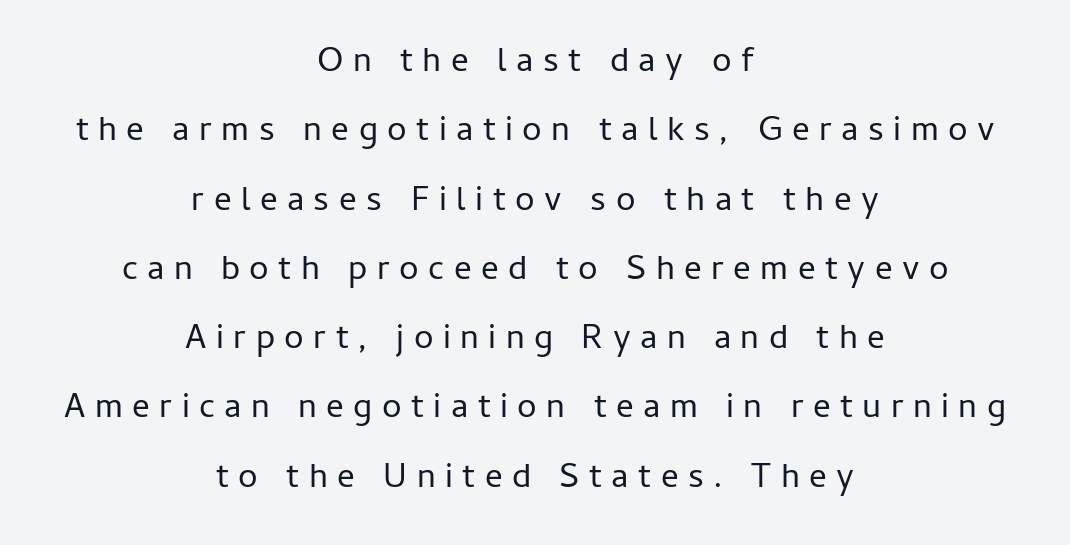
{"serif": "no", "italic": "no", "bold": "no", "weight": "regular", "width": "normal", "stroke_contrast": "low", "x_height": "medium", "monospaced": "no", "underline": "no", "align": "center", "line_spacing": "loose", "line_spacing_ratio": 1.98, "letter_spacing": "wide", "letter_spacing_em": 0.27, "glyph_px": 35}
